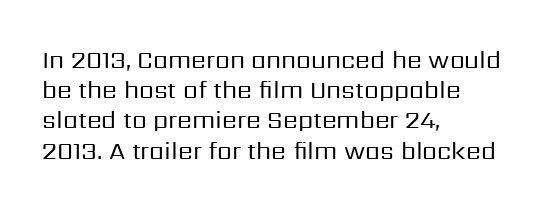
The image shows 24 px text type, upright; set left-aligned, normal line spacing (1.26x), normal letter spacing, not underlined.
